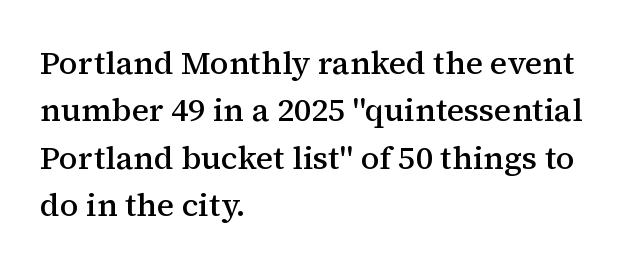
A typesetter would mark this as roman, not italic. The letterforms sit shoulder to shoulder at normal distance. Where is the straight margin? On the left. I'd call this a serif setting — the letters wear small feet.
